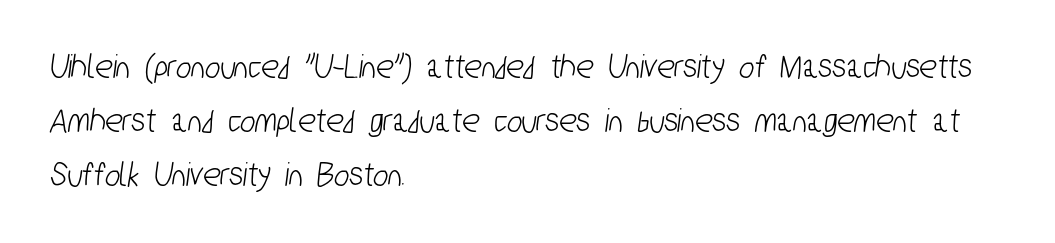
Q: Is the typeface a serif or a sans-serif typeface? A: Sans-serif.
Q: Is the text underlined? A: No.
Q: How is the paragraph aligned? A: Left-aligned.
Q: Is the spacing between letters normal or unusually wide? A: Normal.
Q: Is the spacing between lines tight, normal or loose? A: Normal.
Q: Width (condensed, normal, or wide)? A: Condensed.
Q: Stroke contrast? A: Low.
Q: x-height? A: Medium.
Q: Monospaced? A: No.
